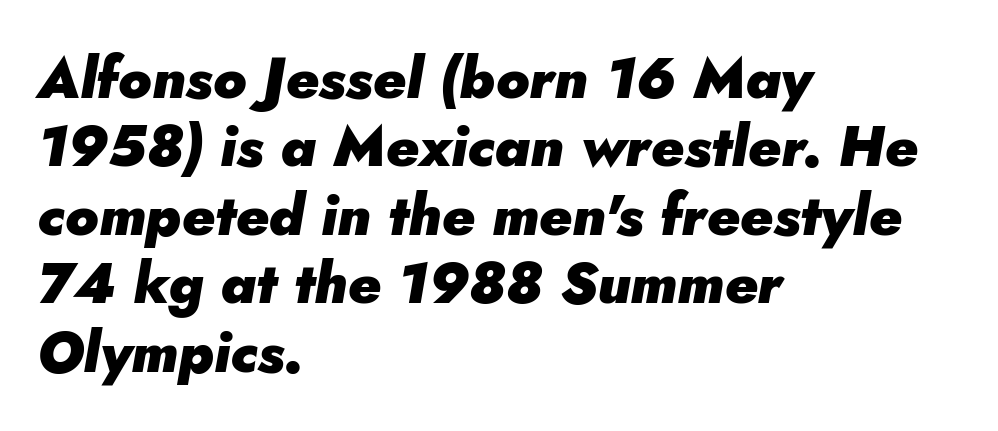
Varying glyph widths throughout — classic text-font behaviour. The gap between lines stays unmarked. Casual observation: everything's shoved over to the left. The rendering applies a slant to the glyphs.
